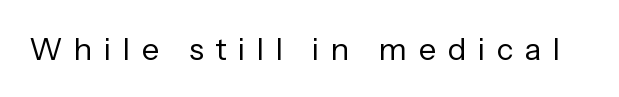
The image shows 31 px regular-weight sans-serif type, upright; set unusually wide letter spacing (+0.37 em), not underlined; low stroke contrast and a medium x-height.
